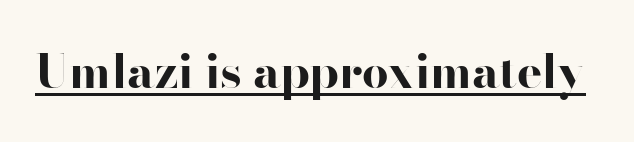
Q: Is the text bold? A: Yes.
Q: Is the text italic (slanted)? A: No, it is upright.
Q: Is the typeface a serif or a sans-serif typeface? A: Sans-serif.
Q: Is the text underlined? A: Yes.
Q: Is the spacing between letters normal or unusually wide? A: Normal.
Q: Width (condensed, normal, or wide)? A: Wide.
Q: Stroke contrast? A: High.
Q: x-height? A: Small.
Q: Monospaced? A: No.
